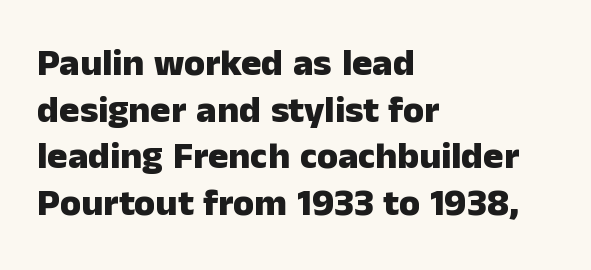
{"serif": "no", "italic": "no", "bold": "yes", "weight": "heavy", "width": "normal", "stroke_contrast": "low", "x_height": "medium", "monospaced": "no", "underline": "no", "align": "left", "line_spacing_ratio": 1.23, "letter_spacing": "normal", "letter_spacing_em": 0.0, "glyph_px": 38}
